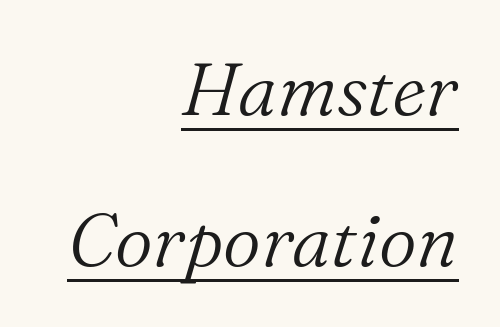
You could call the tracking neutral — neither tight nor loose. Decoration check: the copy is underlined. Check where the strokes stop: tiny serifs finish them off. The whole block is typeset with a tilt.
